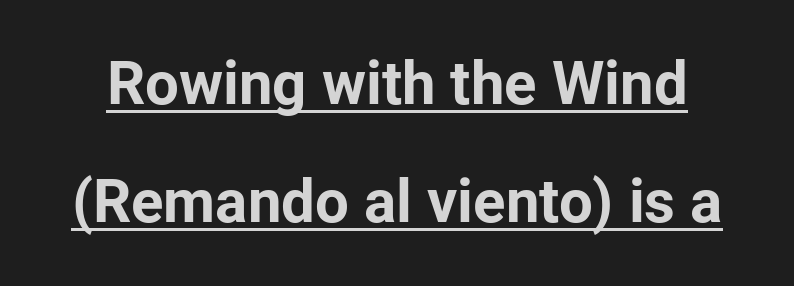
{"serif": "no", "italic": "no", "bold": "yes", "weight": "bold", "width": "normal", "stroke_contrast": "low", "x_height": "medium", "monospaced": "no", "underline": "yes", "line_spacing": "loose", "line_spacing_ratio": 1.97, "letter_spacing": "normal", "letter_spacing_em": 0.0, "glyph_px": 60}
